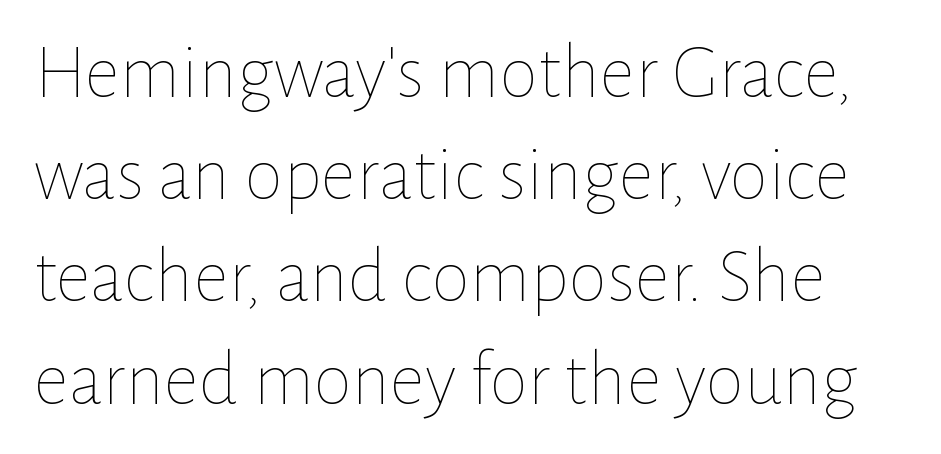
The typeface has the unassuming heft of standard copy or less. Proportional: the letters do not fall into vertical columns. Posture: upright roman. The horizontal fit of the characters is conventional and even.
